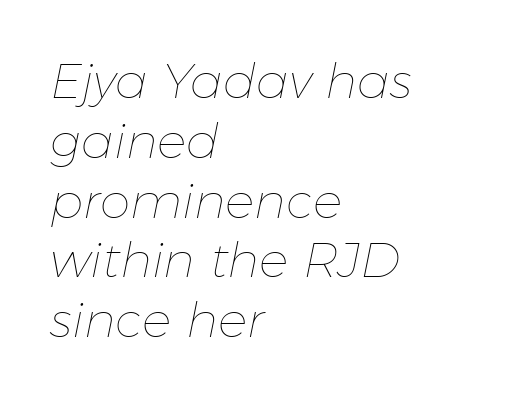
Spacing verdict: proportional, widths tailored to each character. Reading down the block, your eye returns to a fixed left position each line. The passage shown is not underscored anywhere. The tracking reads as untouched default to a designer's eye.
